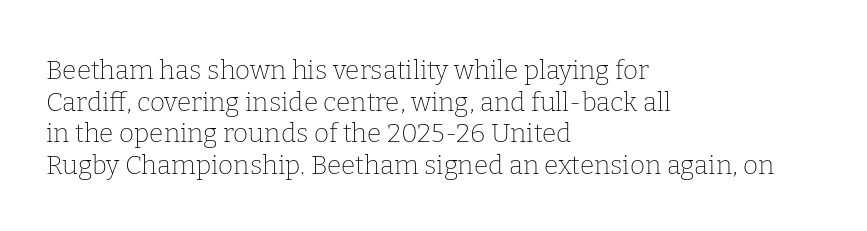
Nope, not italic — everything's standing straight. The font is comparable to plain body text, perhaps lighter. Inter-character spacing is left at the font's built-in metrics. The zone under the glyphs is completely vacant. These lines are set flush left with a ragged right edge.
